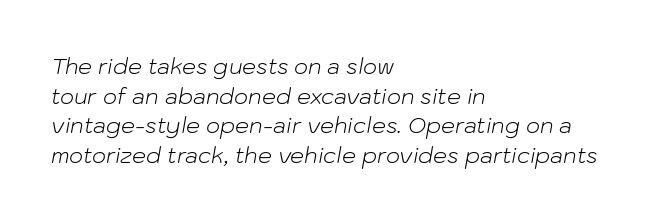
{"italic": "yes", "lean": "right", "slant_degrees": 10, "bold": "no", "underline": "no", "align": "left", "line_spacing": "normal", "line_spacing_ratio": 1.35, "letter_spacing": "normal", "letter_spacing_em": 0.0, "glyph_px": 22}
